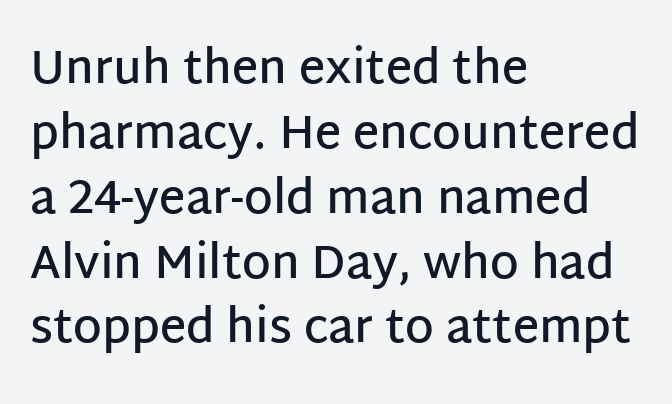
{"serif": "no", "italic": "no", "bold": "semi", "weight": "semibold", "width": "normal", "stroke_contrast": "low", "x_height": "large", "monospaced": "no", "underline": "no", "align": "left", "line_spacing": "normal", "line_spacing_ratio": 1.41, "letter_spacing": "normal", "letter_spacing_em": 0.0, "glyph_px": 46}
